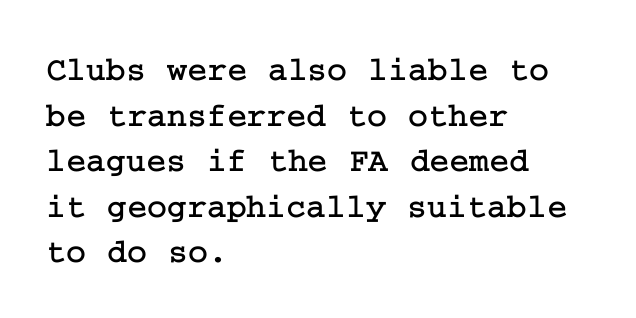
{"serif": "yes", "italic": "no", "width": "normal", "stroke_contrast": "low", "x_height": "medium", "underline": "no", "align": "left", "line_spacing": "normal", "line_spacing_ratio": 1.34, "letter_spacing": "normal", "letter_spacing_em": 0.0, "glyph_px": 34}
